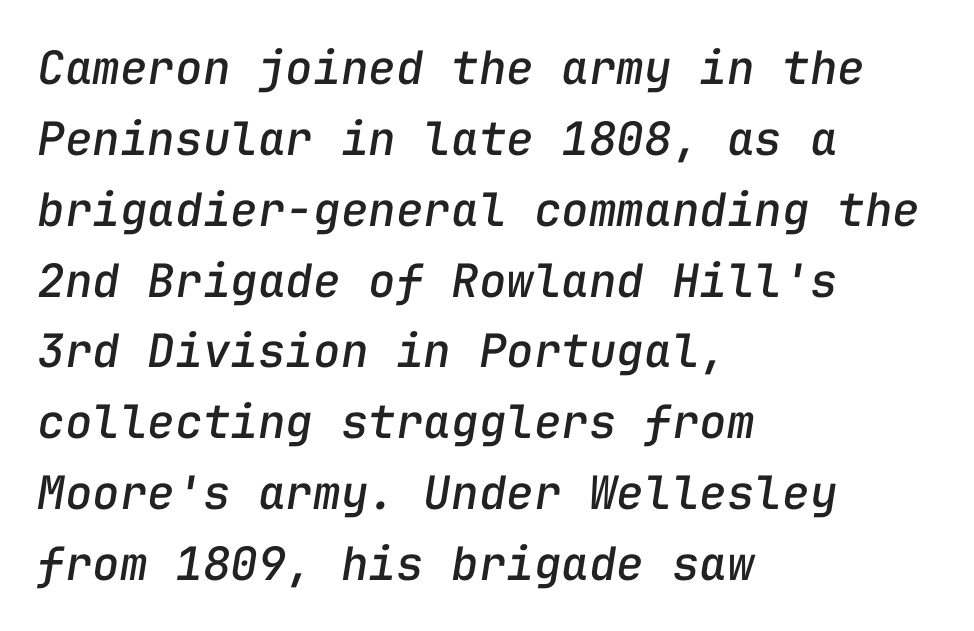
The image shows 46 px text type, italic (leaning right), monospaced; set left-aligned, normal line spacing (1.54x), normal letter spacing, not underlined; low stroke contrast and a medium x-height.
